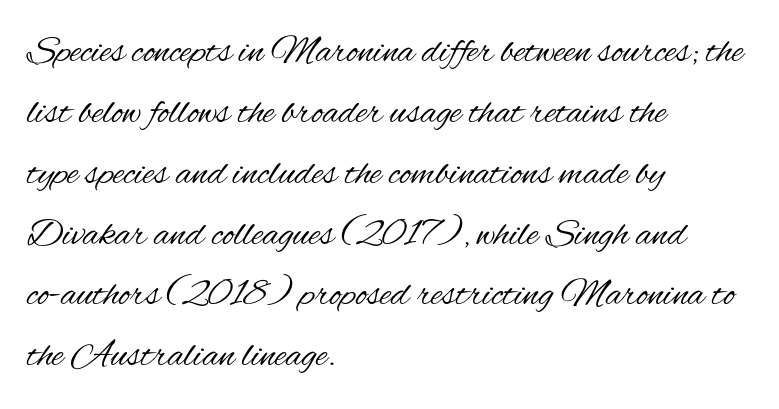
Q: Is the text bold? A: No.
Q: Is the text italic (slanted)? A: Yes.
Q: Is the typeface a serif or a sans-serif typeface? A: Sans-serif.
Q: Is the text underlined? A: No.
Q: How is the paragraph aligned? A: Left-aligned.
Q: Is the spacing between letters normal or unusually wide? A: Normal.
Q: Is the spacing between lines tight, normal or loose? A: Normal.
Q: Width (condensed, normal, or wide)? A: Condensed.
Q: Stroke contrast? A: Medium.
Q: x-height? A: Small.
Q: Monospaced? A: No.
